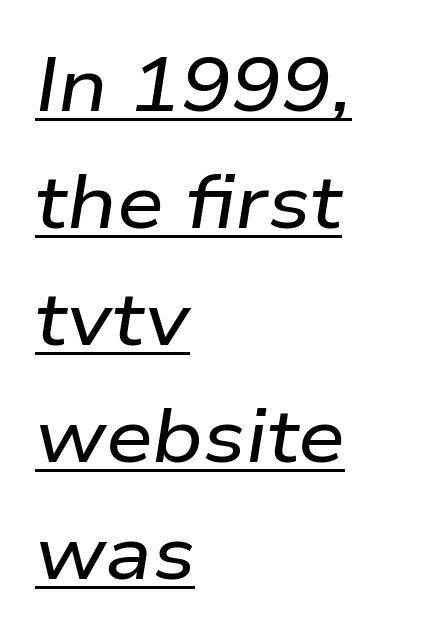
Q: Is the text italic (slanted)? A: Yes, it leans right by about 9 degrees.
Q: Is the text underlined? A: Yes.
Q: How is the paragraph aligned? A: Left-aligned.
Q: Is the spacing between letters normal or unusually wide? A: Normal.
Q: Is the spacing between lines tight, normal or loose? A: Normal.
Q: Width (condensed, normal, or wide)? A: Wide.
Q: Stroke contrast? A: Low.
Q: x-height? A: Medium.
Q: Monospaced? A: No.
